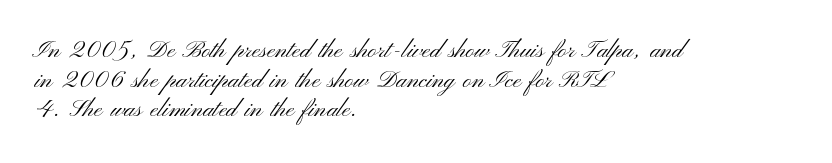
The image shows 24 px text type; set left-aligned, line spacing 1.23x, normal letter spacing, not underlined.
